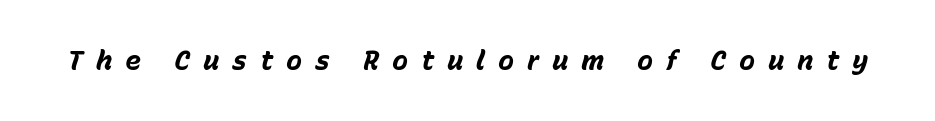
Q: Is the text bold? A: Yes.
Q: Is the text italic (slanted)? A: Yes, it leans right by about 15 degrees.
Q: Is the text underlined? A: No.
Q: Is the spacing between letters normal or unusually wide? A: Unusually wide.
